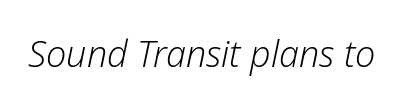
Q: Is the text bold? A: No.
Q: Is the text italic (slanted)? A: Yes, it leans right by about 12 degrees.
Q: Is the text underlined? A: No.
Q: Is the spacing between letters normal or unusually wide? A: Normal.
Q: Width (condensed, normal, or wide)? A: Normal.
Q: Stroke contrast? A: Low.
Q: x-height? A: Medium.
Q: Monospaced? A: No.
